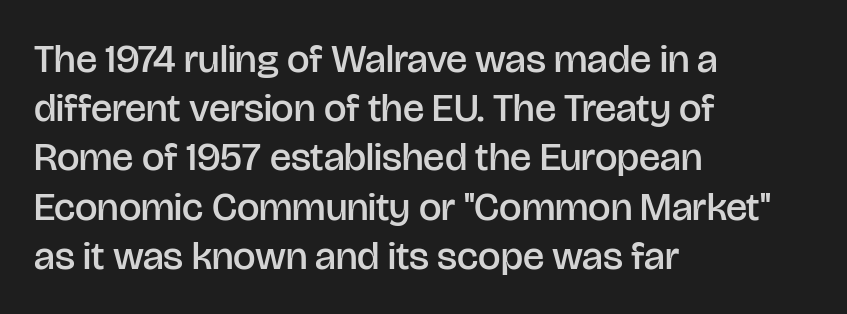
The image shows 40 px semibold sans-serif type, upright; set left-aligned, line spacing 1.23x, normal letter spacing, not underlined; low stroke contrast and a large x-height.
